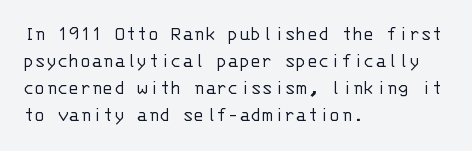
These lines keep a tight, regular rhythm from letter to letter. The rows are spaced the way most documents space them. Nothing heavy about these letters — not bold at all. A roman cut, with each character standing at attention. Check under the words: just untouched page. All the whitespace from short lines collects on the right.
